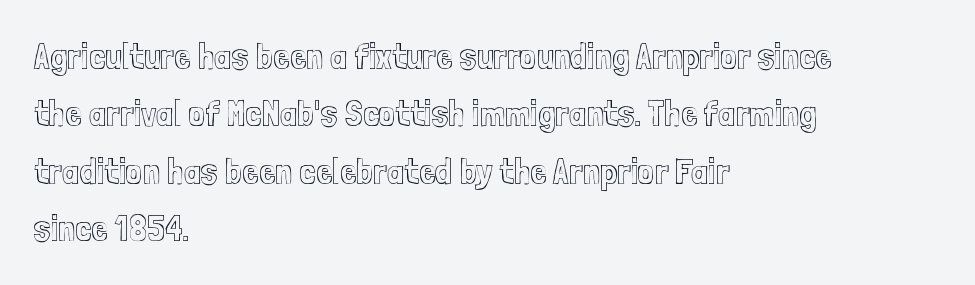
Q: Is the text italic (slanted)? A: No, it is upright.
Q: Is the text underlined? A: No.
Q: How is the paragraph aligned? A: Left-aligned.
Q: Is the spacing between letters normal or unusually wide? A: Normal.
Q: Is the spacing between lines tight, normal or loose? A: Normal.
Q: Width (condensed, normal, or wide)? A: Condensed.
Q: x-height? A: Medium.
Q: Monospaced? A: No.
